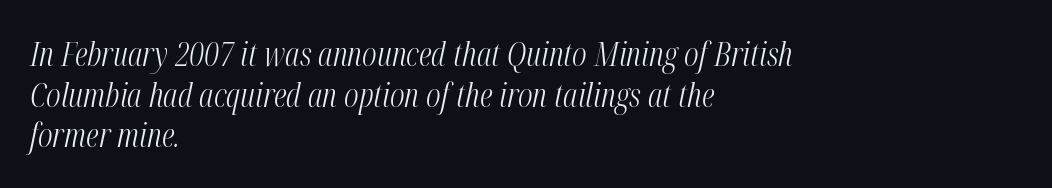
Q: Is the text bold? A: No.
Q: Is the text italic (slanted)? A: Yes, it leans right by about 12 degrees.
Q: Is the text underlined? A: No.
Q: How is the paragraph aligned? A: Left-aligned.
Q: Is the spacing between letters normal or unusually wide? A: Normal.
Q: Width (condensed, normal, or wide)? A: Condensed.
Q: Stroke contrast? A: Medium.
Q: x-height? A: Medium.
Q: Monospaced? A: No.
